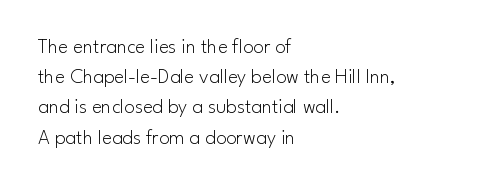
{"italic": "no", "bold": "no", "underline": "no", "align": "left", "line_spacing": "normal", "line_spacing_ratio": 1.44, "letter_spacing": "normal", "letter_spacing_em": 0.0, "glyph_px": 21}
